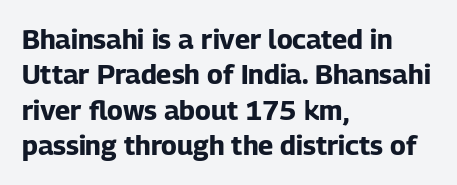
Q: Is the text bold? A: Yes.
Q: Is the text italic (slanted)? A: No, it is upright.
Q: Is the text underlined? A: No.
Q: How is the paragraph aligned? A: Left-aligned.
Q: Is the spacing between letters normal or unusually wide? A: Normal.
Q: Is the spacing between lines tight, normal or loose? A: Normal.
